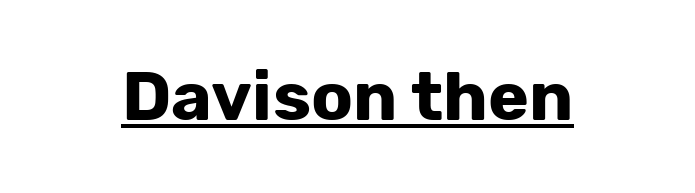
{"serif": "no", "italic": "no", "bold": "yes", "weight": "bold", "width": "normal", "stroke_contrast": "low", "x_height": "medium", "monospaced": "no", "underline": "yes", "letter_spacing": "normal", "letter_spacing_em": 0.0, "glyph_px": 69}
